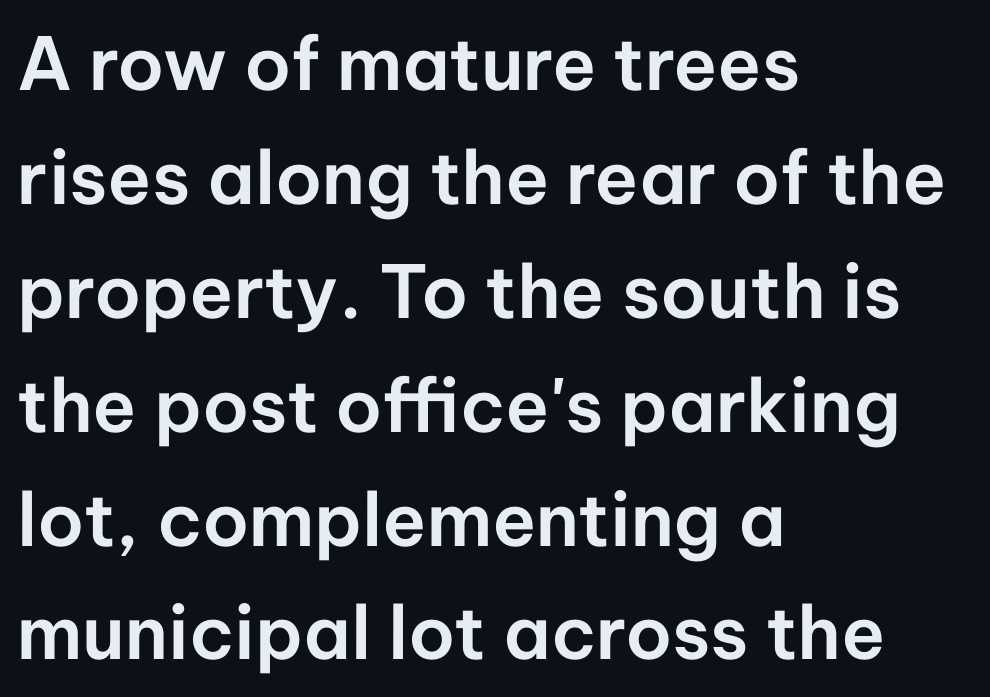
Notice how the stems are strictly vertical — no italics here. Notice how the passage keeps a crisp vertical edge on the left only. Tracking value appears to be zero — textbook default spacing. Each letter keeps its own natural width here, so spacing adapts to shape.
